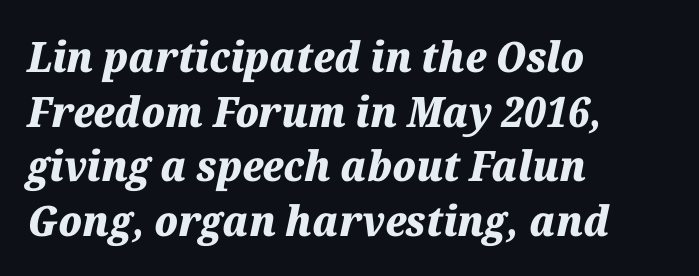
{"italic": "yes", "lean": "right", "slant_degrees": 12, "bold": "yes", "weight": "heavy", "width": "normal", "stroke_contrast": "medium", "x_height": "medium", "monospaced": "no", "underline": "no", "align": "left", "line_spacing": "normal", "line_spacing_ratio": 1.3, "letter_spacing": "normal", "letter_spacing_em": 0.0, "glyph_px": 42}
